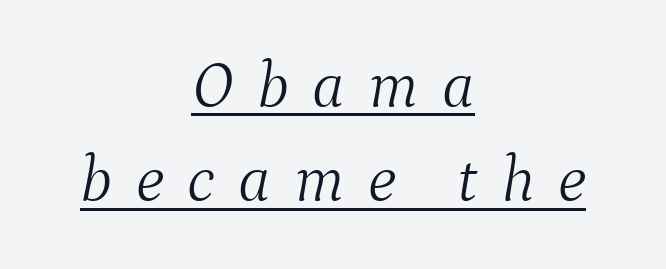
The image shows 65 px light serif type, italic (leaning right); set centered, normal line spacing (1.45x), unusually wide letter spacing (+0.36 em), underlined; medium stroke contrast and a medium x-height.
